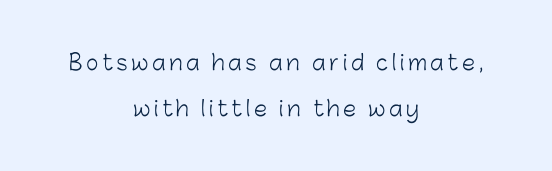
The typography opts for an upright posture over an oblique one. No heavy texture on the line: the type isn't bold. Compared with typical paragraphs, the rows here are farther apart. In CSS terms this would be text-align: center. The space beneath each line is pristine and unruled.
